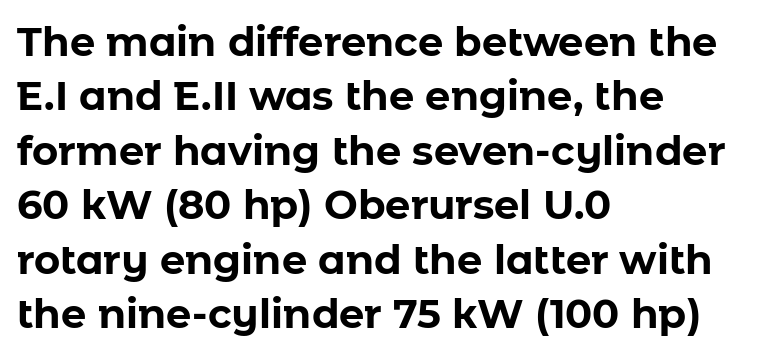
The image shows 40 px bold sans-serif type, upright; set left-aligned, normal line spacing (1.36x), normal letter spacing, not underlined; low stroke contrast and a medium x-height.
